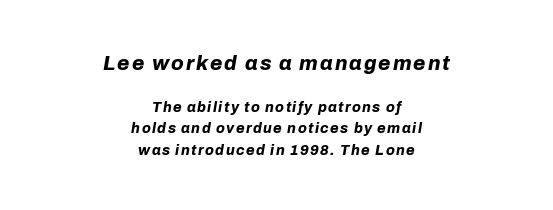
{"italic": "yes", "lean": "right", "slant_degrees": 10, "bold": "yes", "underline": "no", "align": "center", "line_spacing": "normal", "line_spacing_ratio": 1.54, "larger_block": "first", "size_ratio": 1.43, "glyph_px": 20}
